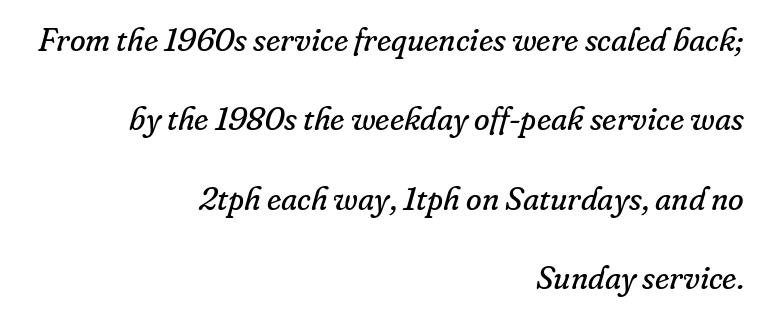
{"serif": "yes", "italic": "yes", "lean": "right", "slant_degrees": 16, "bold": "no", "weight": "regular", "width": "normal", "stroke_contrast": "low", "x_height": "small", "monospaced": "no", "underline": "no", "align": "right", "line_spacing": "loose", "line_spacing_ratio": 2.48, "letter_spacing": "normal", "letter_spacing_em": 0.0, "glyph_px": 32}
